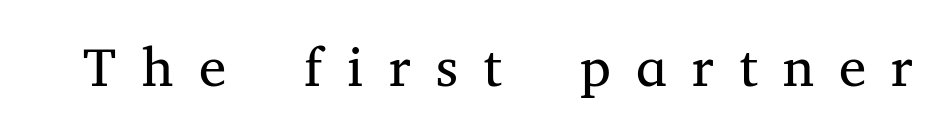
The image shows 55 px regular-weight serif type, upright; set unusually wide letter spacing (+0.46 em), not underlined; medium stroke contrast and a medium x-height.
